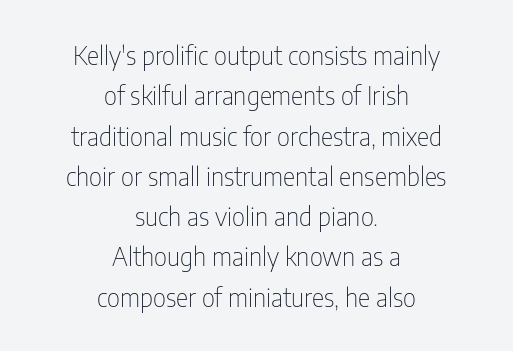
{"italic": "no", "bold": "no", "underline": "no", "align": "center", "line_spacing": "normal", "line_spacing_ratio": 1.55, "letter_spacing": "normal", "letter_spacing_em": 0.0, "glyph_px": 26}
